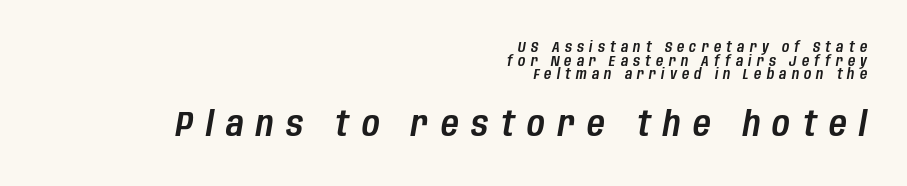
Q: Is the text italic (slanted)? A: Yes, it leans right by about 10 degrees.
Q: Is the text underlined? A: No.
Q: How is the paragraph aligned? A: Right-aligned.
Q: Is the spacing between letters normal or unusually wide? A: Unusually wide.
Q: Is the spacing between lines tight, normal or loose? A: Tight.
Q: Which block of text is set in a larger size, the first (top) or the second (bottom)? A: The second (bottom) one.
Q: Width (condensed, normal, or wide)? A: Condensed.
Q: Stroke contrast? A: Low.
Q: x-height? A: Large.
Q: Monospaced? A: No.
